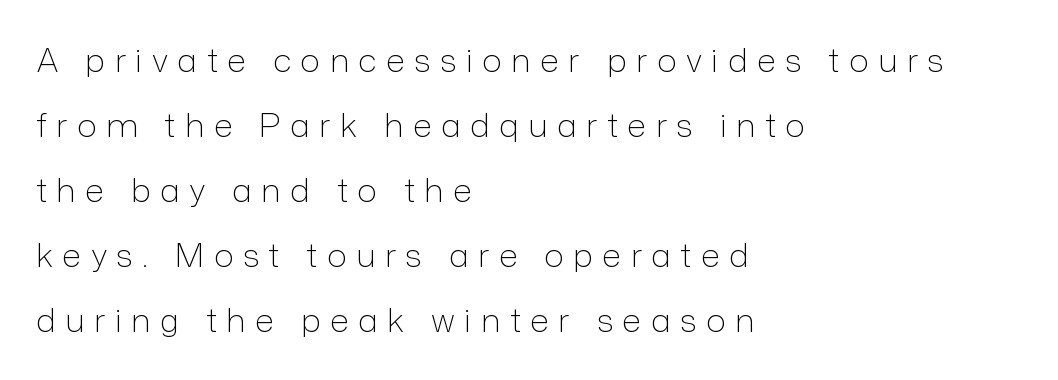
{"serif": "no", "italic": "no", "bold": "no", "weight": "light", "width": "normal", "stroke_contrast": "low", "x_height": "medium", "monospaced": "no", "underline": "no", "align": "left", "line_spacing": "loose", "line_spacing_ratio": 1.97, "letter_spacing": "wide", "letter_spacing_em": 0.29, "glyph_px": 33}
